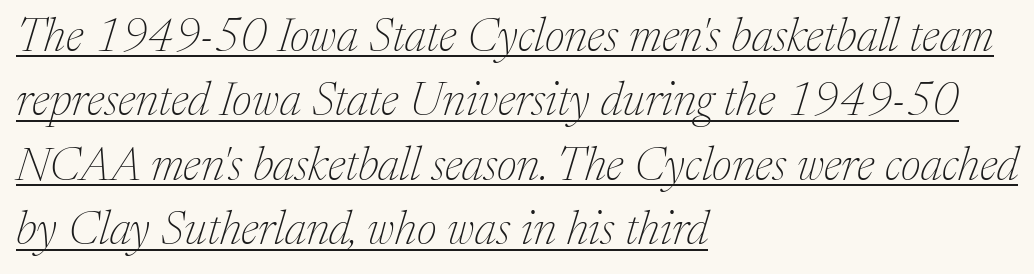
Q: Is the text bold? A: No.
Q: Is the text italic (slanted)? A: Yes, it leans right by about 17 degrees.
Q: Is the typeface a serif or a sans-serif typeface? A: Serif.
Q: Is the text underlined? A: Yes.
Q: How is the paragraph aligned? A: Left-aligned.
Q: Is the spacing between letters normal or unusually wide? A: Normal.
Q: Is the spacing between lines tight, normal or loose? A: Normal.
Q: Width (condensed, normal, or wide)? A: Normal.
Q: Stroke contrast? A: Medium.
Q: x-height? A: Medium.
Q: Monospaced? A: No.
